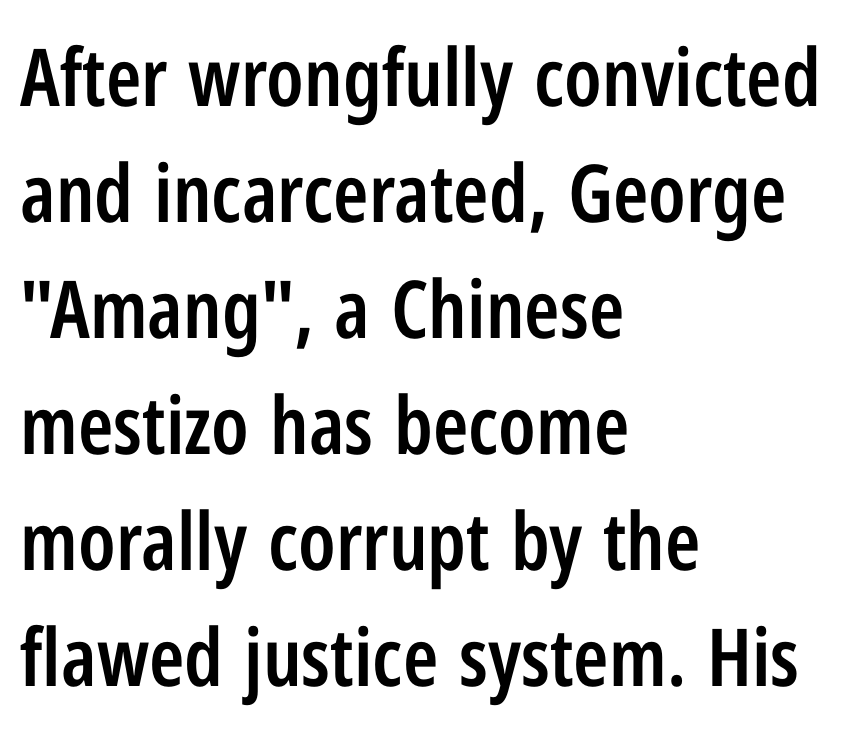
Q: Is the text bold? A: Semi-bold.
Q: Is the text italic (slanted)? A: No, it is upright.
Q: Is the typeface a serif or a sans-serif typeface? A: Sans-serif.
Q: Is the text underlined? A: No.
Q: How is the paragraph aligned? A: Left-aligned.
Q: Is the spacing between letters normal or unusually wide? A: Normal.
Q: Is the spacing between lines tight, normal or loose? A: Normal.
Q: Width (condensed, normal, or wide)? A: Condensed.
Q: Stroke contrast? A: Low.
Q: x-height? A: Medium.
Q: Monospaced? A: No.
